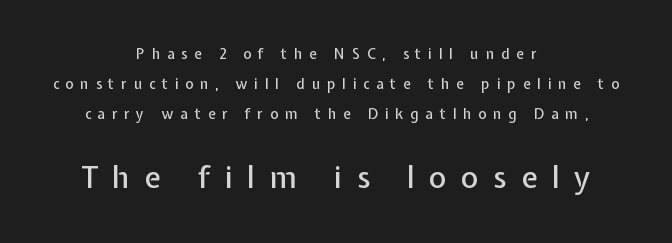
{"serif": "no", "italic": "no", "width": "normal", "stroke_contrast": "low", "x_height": "medium", "monospaced": "no", "underline": "no", "align": "center", "line_spacing": "loose", "line_spacing_ratio": 2.13, "letter_spacing": "wide", "letter_spacing_em": 0.49, "larger_block": "second", "size_ratio": 2.14, "glyph_px": 30}
